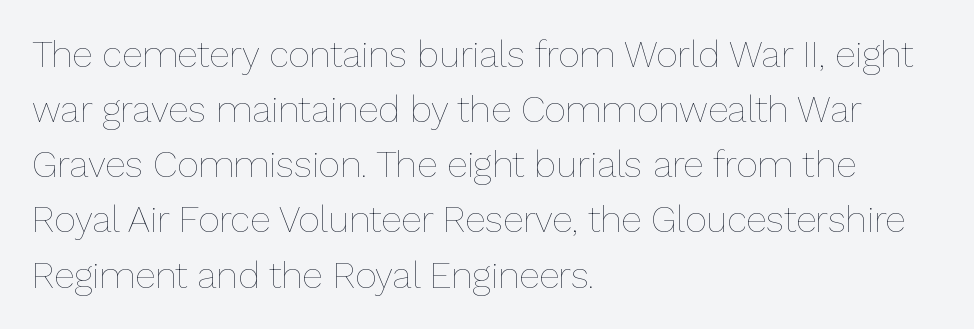
Q: Is the text bold? A: No.
Q: Is the text italic (slanted)? A: No, it is upright.
Q: Is the text underlined? A: No.
Q: How is the paragraph aligned? A: Left-aligned.
Q: Is the spacing between letters normal or unusually wide? A: Normal.
Q: Is the spacing between lines tight, normal or loose? A: Normal.
Q: Width (condensed, normal, or wide)? A: Normal.
Q: Stroke contrast? A: Low.
Q: x-height? A: Medium.
Q: Monospaced? A: No.
